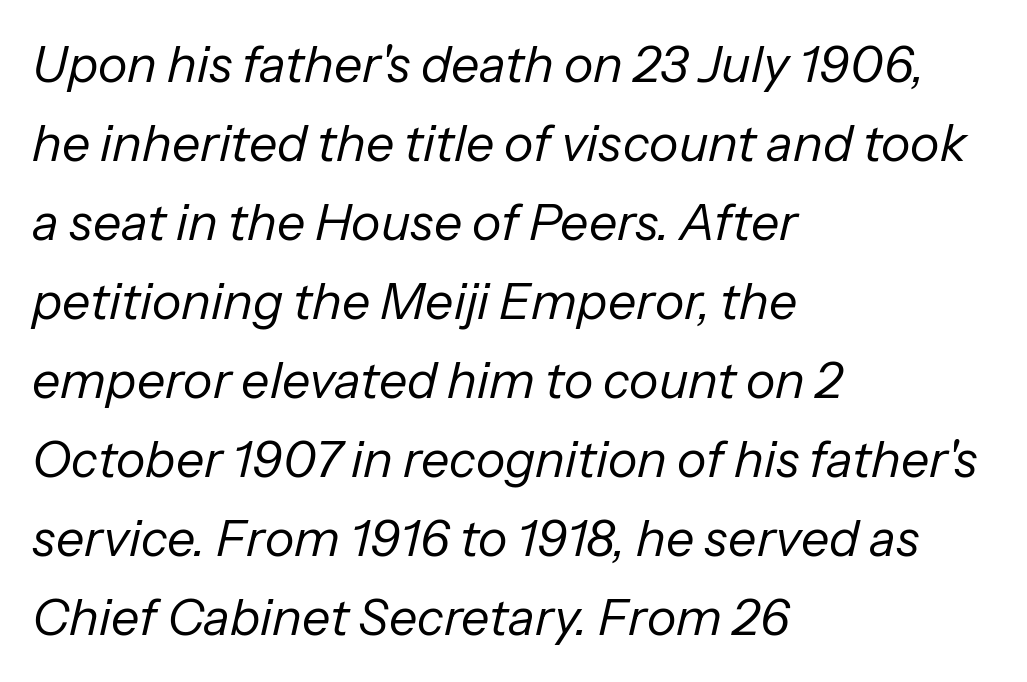
The image shows 50 px regular-weight type, italic (leaning right); set left-aligned, normal line spacing (1.58x), normal letter spacing, not underlined; low stroke contrast and a medium x-height.
